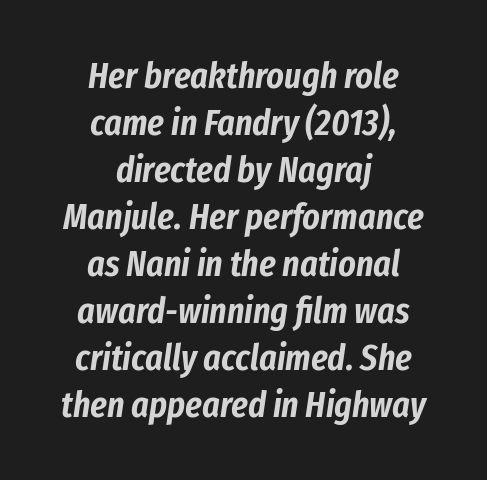
Compared with ordinary roman type, these characters are visibly tilted. Honestly, the letter spacing is just normal — you wouldn't notice it. The vertical gap from one line to the next is medium. Notice how the passage keeps no hard edge, just a central spine.
